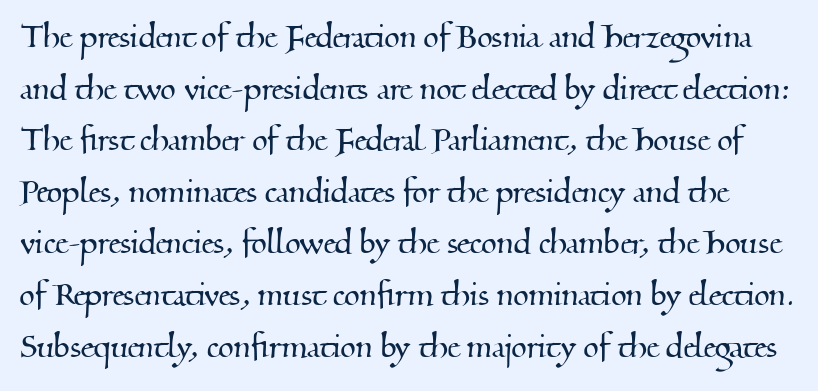
Vertical spacing — default. Here the glyphs are tracked normally, forming tight word shapes. Think of a printed novel: that variable character pitch is what you see here. Classification — serif. Check under the words: just untouched page.
